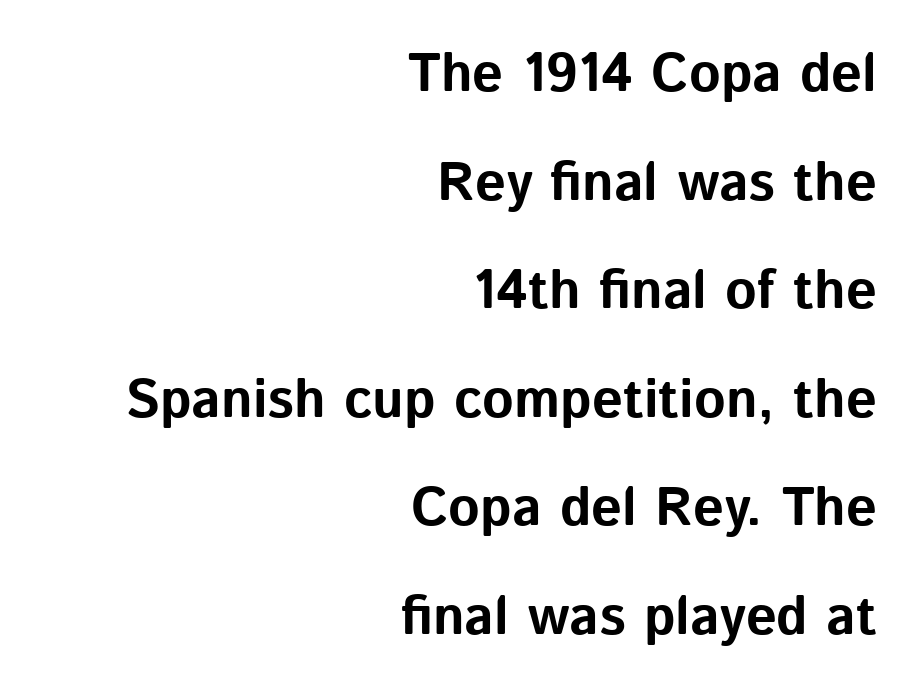
{"serif": "no", "italic": "no", "bold": "yes", "weight": "bold", "width": "normal", "stroke_contrast": "low", "x_height": "medium", "monospaced": "no", "underline": "no", "align": "right", "line_spacing": "loose", "line_spacing_ratio": 2.01, "letter_spacing": "normal", "letter_spacing_em": 0.0, "glyph_px": 54}
